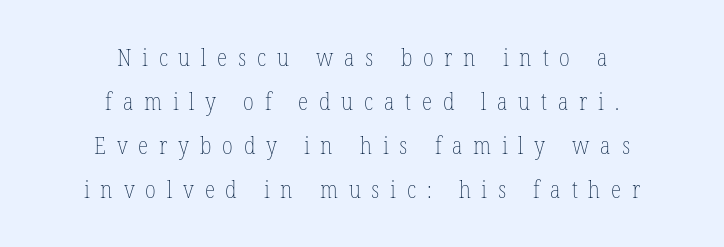
Ascenders rise straight up at ninety degrees. The foot of each line stays bare and open. Spacing between characters has been opened up far beyond the box default. This is not heavy type; no bold has been used. Line starts and ends both wander, symmetrically.
